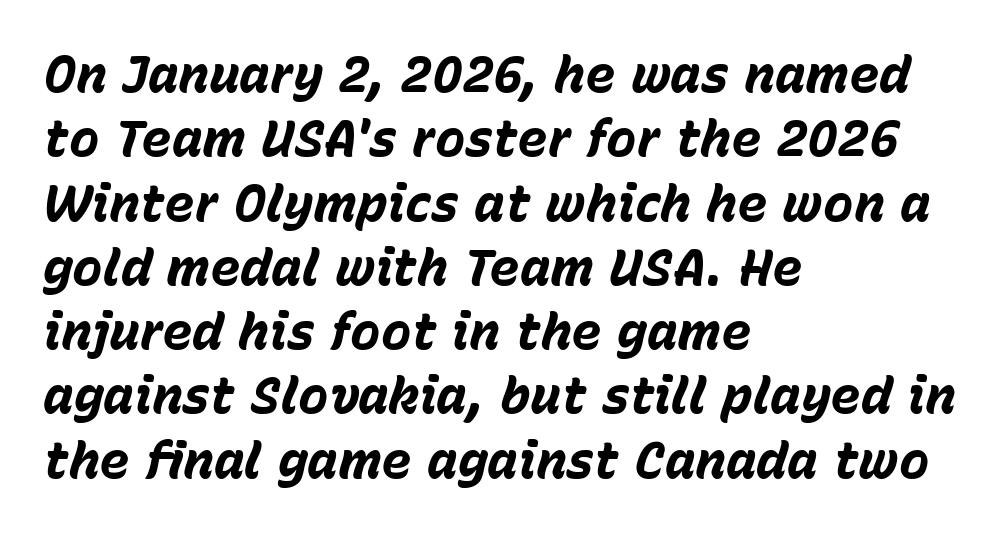
The type is set solid horizontally, with unmodified tracking. Words float on clear page, feet unadorned. There's an unmistakable incline to the writing here. The paragraph has a hard left edge and a soft right edge. Think of a printed novel: that variable character pitch is what you see here.
